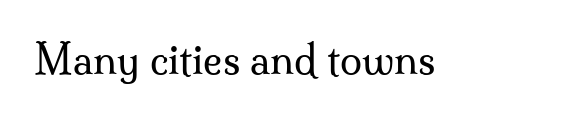
Is there any slant? The stems are plumb. The face used here is seriffed, in the tradition of book romans. A quiet, ordinary-to-light weight characterises the typeface. The passage shown is not underscored anywhere.
